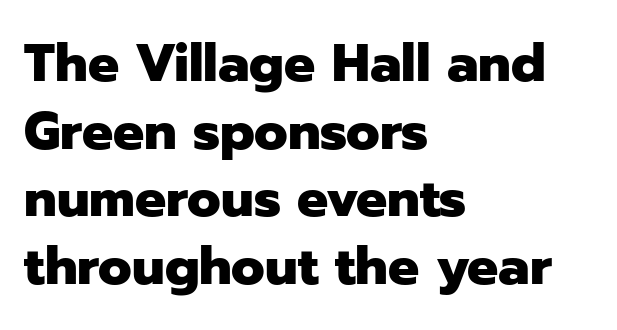
Q: Is the text bold? A: Yes.
Q: Is the text italic (slanted)? A: No, it is upright.
Q: Is the typeface a serif or a sans-serif typeface? A: Sans-serif.
Q: Is the text underlined? A: No.
Q: How is the paragraph aligned? A: Left-aligned.
Q: Is the spacing between letters normal or unusually wide? A: Normal.
Q: Is the spacing between lines tight, normal or loose? A: Normal.
Q: Width (condensed, normal, or wide)? A: Normal.
Q: Stroke contrast? A: Low.
Q: x-height? A: Medium.
Q: Monospaced? A: No.
